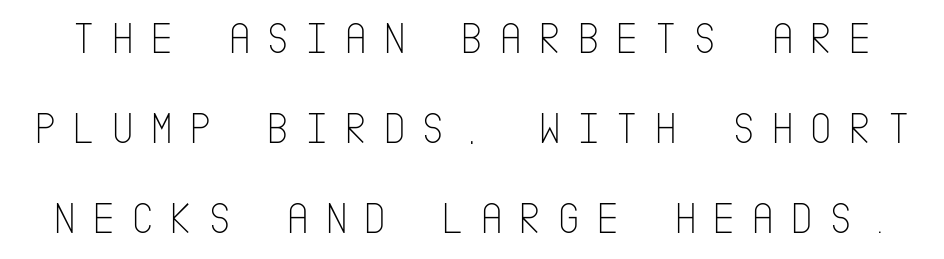
Q: Is the text bold? A: No.
Q: Is the text italic (slanted)? A: No, it is upright.
Q: Is the typeface a serif or a sans-serif typeface? A: Sans-serif.
Q: Is the text underlined? A: No.
Q: Is the spacing between letters normal or unusually wide? A: Unusually wide.
Q: Is the spacing between lines tight, normal or loose? A: Loose.
Q: Width (condensed, normal, or wide)? A: Condensed.
Q: Stroke contrast? A: Low.
Q: x-height? A: Large.
